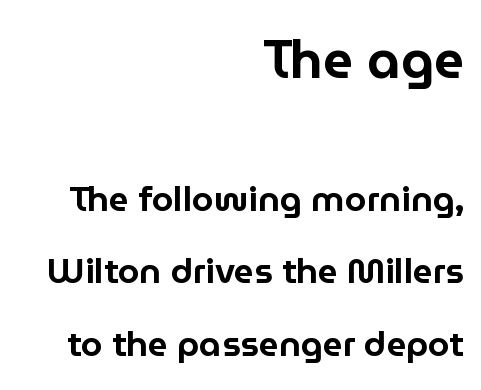
No italicization has been applied; the sample stays upright. The type family on display is of the sans-serif kind. Note the varied advance widths — an 'i' is clearly narrower than an 'm'. You could fit nearly another row in the gap between these rows.
